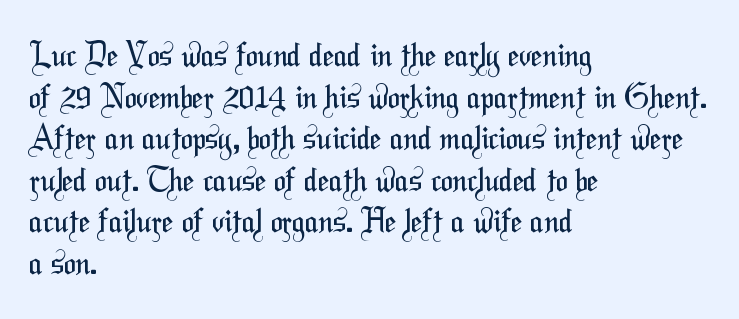
Q: Is the text bold? A: No.
Q: Is the typeface a serif or a sans-serif typeface? A: Sans-serif.
Q: Is the text underlined? A: No.
Q: How is the paragraph aligned? A: Left-aligned.
Q: Is the spacing between letters normal or unusually wide? A: Normal.
Q: Is the spacing between lines tight, normal or loose? A: Normal.
Q: Width (condensed, normal, or wide)? A: Condensed.
Q: Stroke contrast? A: Medium.
Q: x-height? A: Medium.
Q: Monospaced? A: No.
